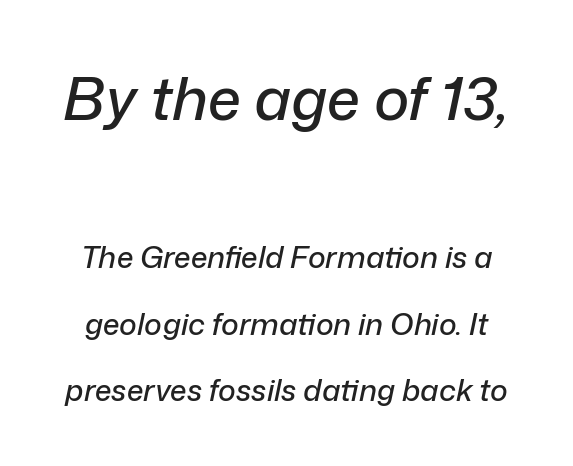
Do the characters align in a grid? No, the font is proportional. The tracking reads as untouched default to a designer's eye. Whoever set this made the first block the dominant, larger element. Slant detected: the letters are inclined.
